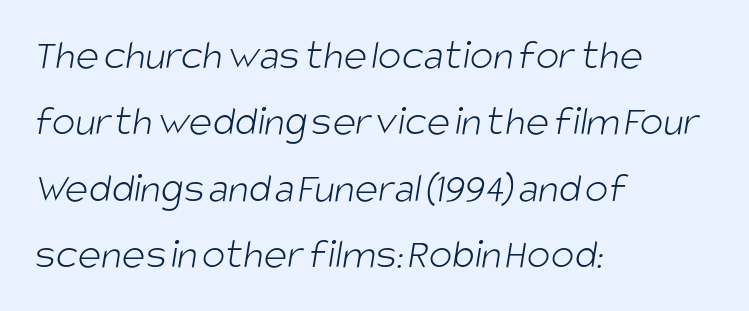
The type is set solid horizontally, with unmodified tracking. Regarding leading, the lines here are spaced in the standard way. Here the designer chose a conventional face with non-uniform glyph widths. This rendering employs a face without finishing strokes, i.e., a sans-serif. On a weight scale, this lands at 450 or below. Lines of text with bare space underneath.
